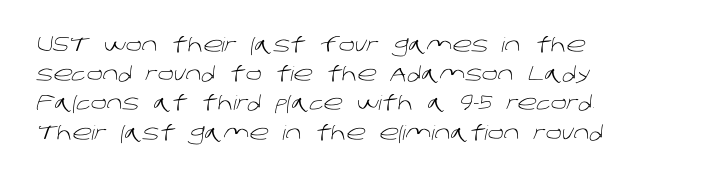
The image shows 20 px text type; set left-aligned, normal line spacing (1.46x), normal letter spacing, not underlined.
